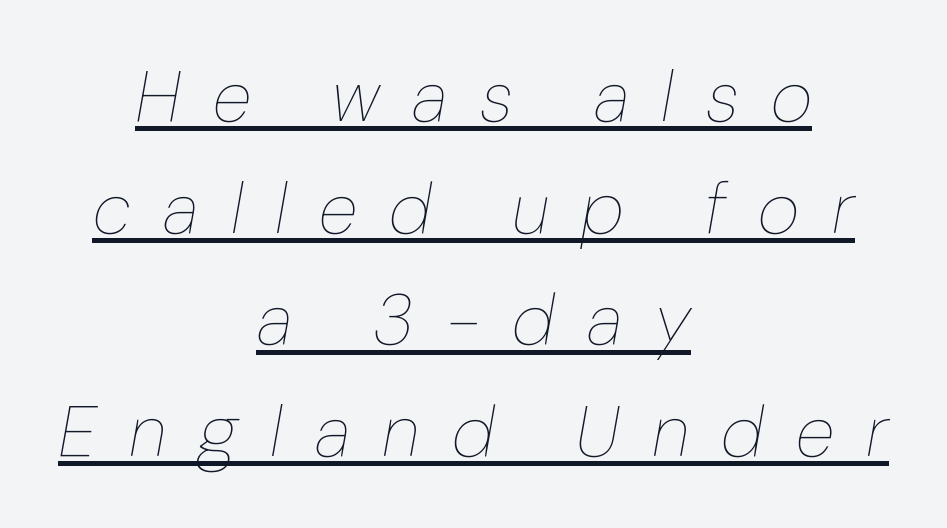
{"italic": "yes", "lean": "right", "slant_degrees": 10, "bold": "no", "weight": "thin", "width": "normal", "stroke_contrast": "low", "x_height": "medium", "monospaced": "no", "underline": "yes", "align": "center", "line_spacing": "normal", "line_spacing_ratio": 1.55, "letter_spacing": "wide", "letter_spacing_em": 0.45, "glyph_px": 72}
